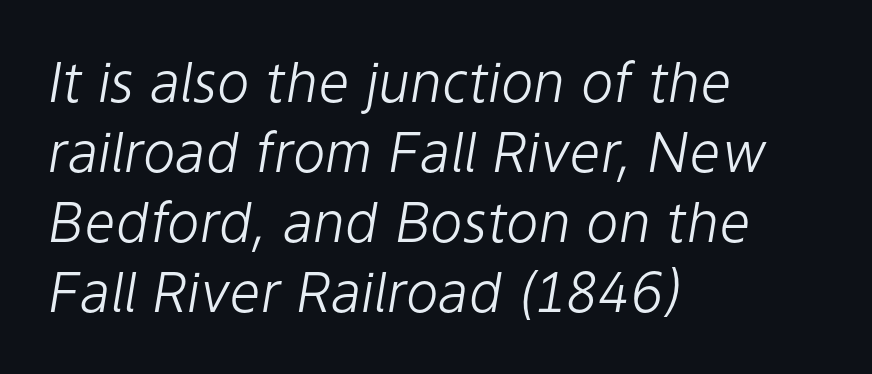
The image shows 55 px light type, italic (leaning right); set left-aligned, normal line spacing (1.27x), normal letter spacing, not underlined; low stroke contrast and a medium x-height.
